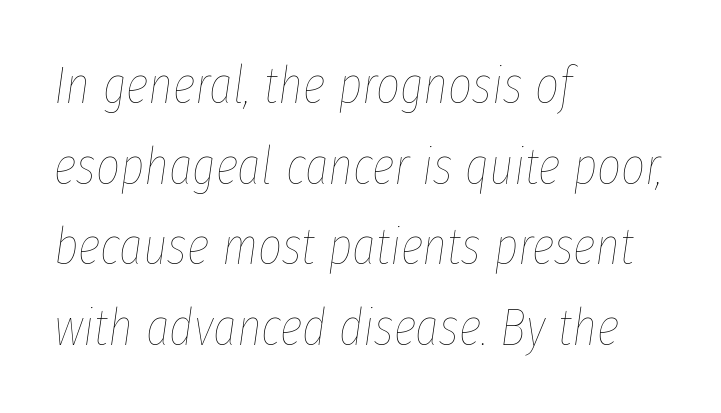
The image shows 52 px thin, condensed type, italic (leaning right); set left-aligned, normal line spacing (1.55x), normal letter spacing, not underlined; low stroke contrast and a medium x-height.
